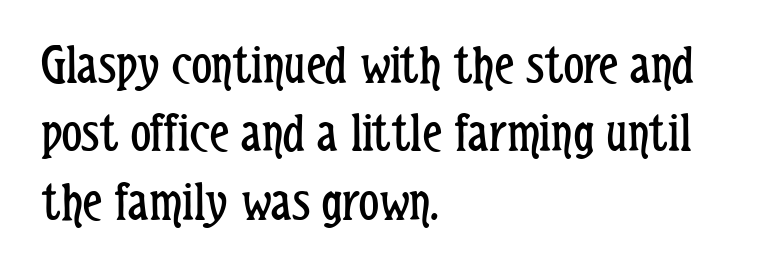
A classic flush-left, rag-right setting is used for this passage. Ascenders rise straight up at ninety degrees. Any mark beneath the type? The region is blank. I'd call this a sans setting — the letters go barefoot. The letters sit at their default tracking, neither squeezed nor spread.
